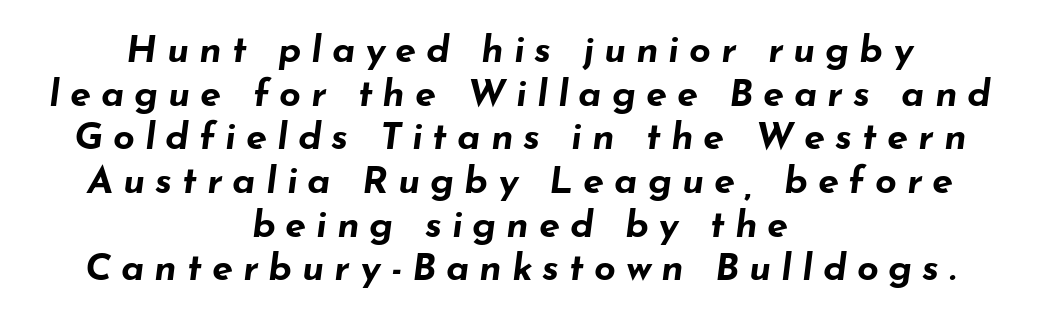
Q: Is the text bold? A: Yes.
Q: Is the text italic (slanted)? A: Yes, it leans right by about 7 degrees.
Q: Is the text underlined? A: No.
Q: How is the paragraph aligned? A: Centered.
Q: Is the spacing between letters normal or unusually wide? A: Unusually wide.
Q: Is the spacing between lines tight, normal or loose? A: Tight.
Q: Width (condensed, normal, or wide)? A: Wide.
Q: Stroke contrast? A: Low.
Q: x-height? A: Small.
Q: Monospaced? A: No.
